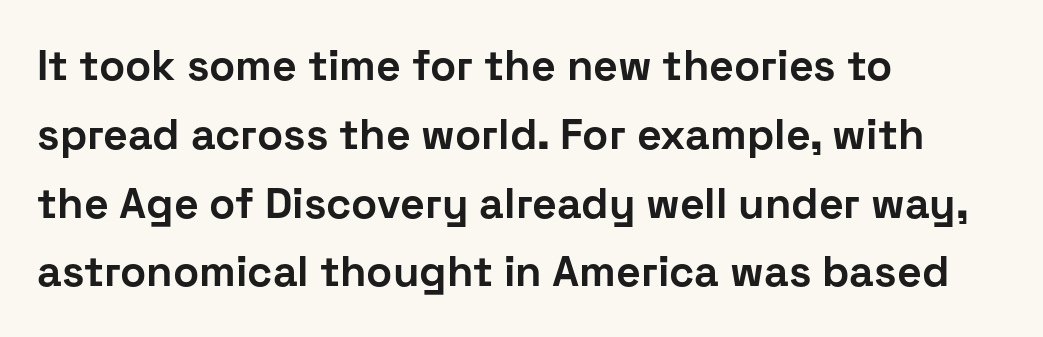
The image shows 43 px bold sans-serif type, upright; set left-aligned, normal line spacing (1.6x), normal letter spacing, not underlined; low stroke contrast and a medium x-height.
